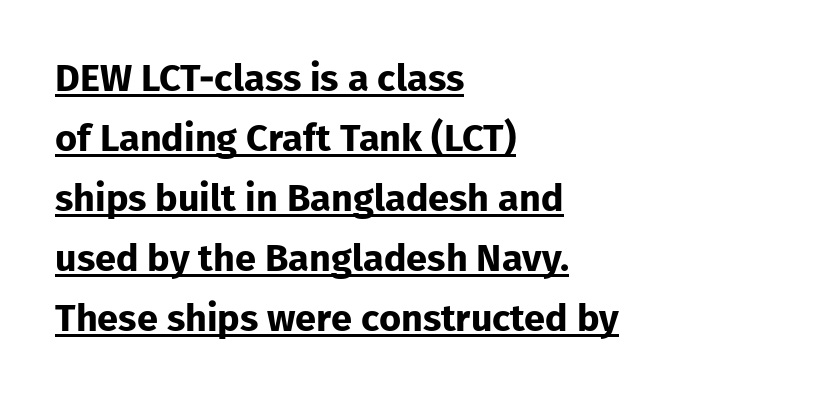
Q: Is the text bold? A: Yes.
Q: Is the text italic (slanted)? A: No, it is upright.
Q: Is the typeface a serif or a sans-serif typeface? A: Sans-serif.
Q: Is the text underlined? A: Yes.
Q: How is the paragraph aligned? A: Left-aligned.
Q: Is the spacing between letters normal or unusually wide? A: Normal.
Q: Is the spacing between lines tight, normal or loose? A: Normal.
Q: Width (condensed, normal, or wide)? A: Normal.
Q: Stroke contrast? A: Low.
Q: x-height? A: Medium.
Q: Monospaced? A: No.
